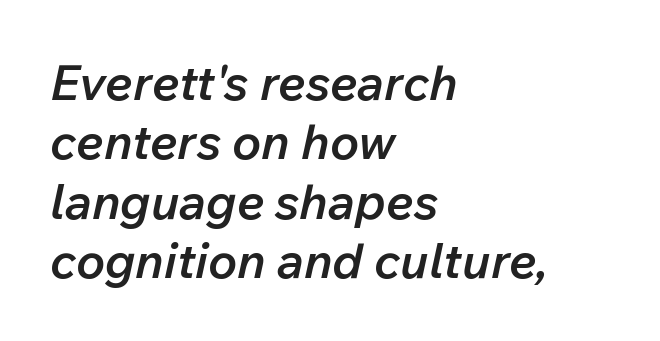
The image shows 49 px semibold type, italic (leaning right); set left-aligned, line spacing 1.21x, normal letter spacing, not underlined; low stroke contrast and a medium x-height.
